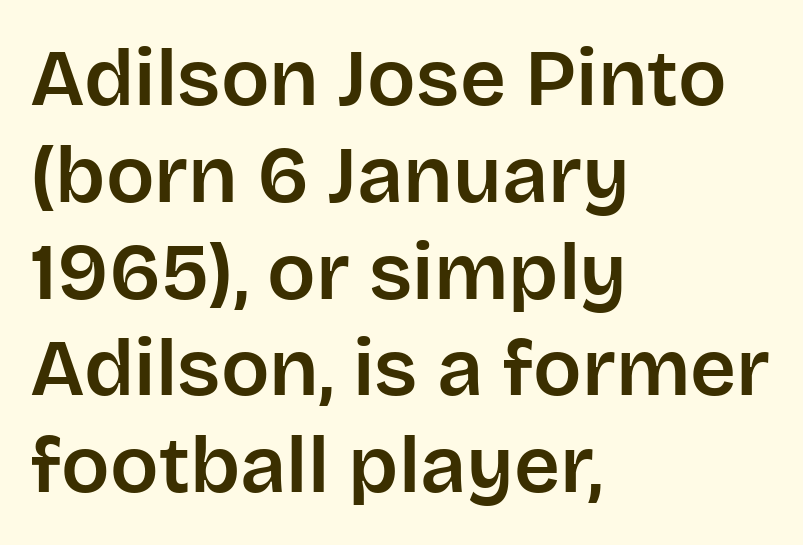
The image shows 80 px sans-serif type, upright; set left-aligned, line spacing 1.21x, normal letter spacing, not underlined; low stroke contrast and a large x-height.
